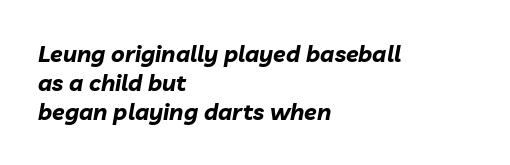
The image shows 23 px bold type, italic (leaning right); set left-aligned, normal line spacing (1.27x), normal letter spacing, not underlined.
